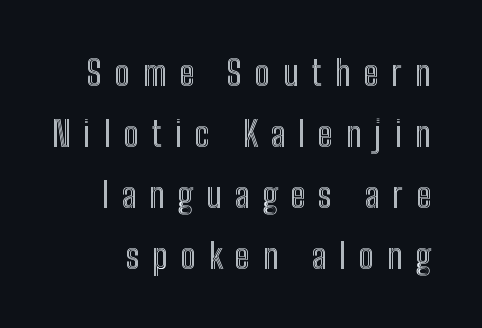
The image shows 35 px condensed type, upright; set line spacing 1.74x, unusually wide letter spacing (+0.37 em), not underlined; a medium x-height.
